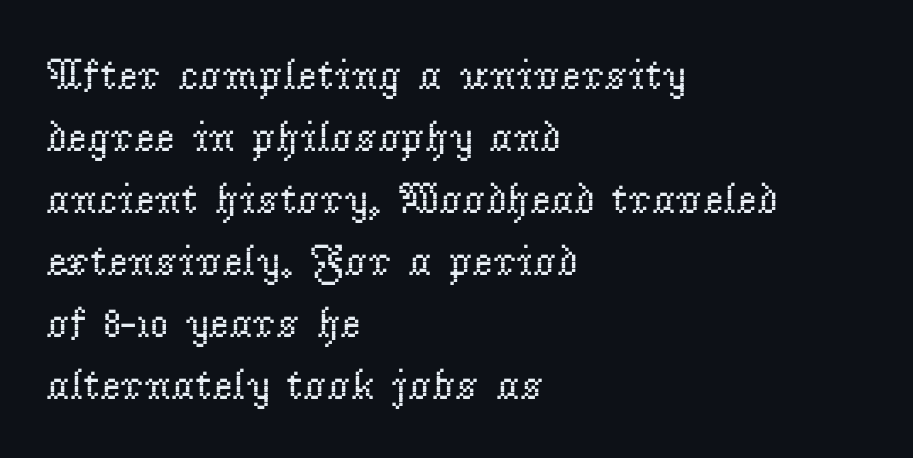
The image shows 44 px regular-weight serif type, upright; set left-aligned, normal line spacing (1.41x), normal letter spacing, not underlined; low stroke contrast and a small x-height.
